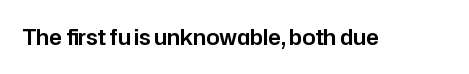
Q: Is the text italic (slanted)? A: No, it is upright.
Q: Is the text underlined? A: No.
Q: Is the spacing between letters normal or unusually wide? A: Normal.
